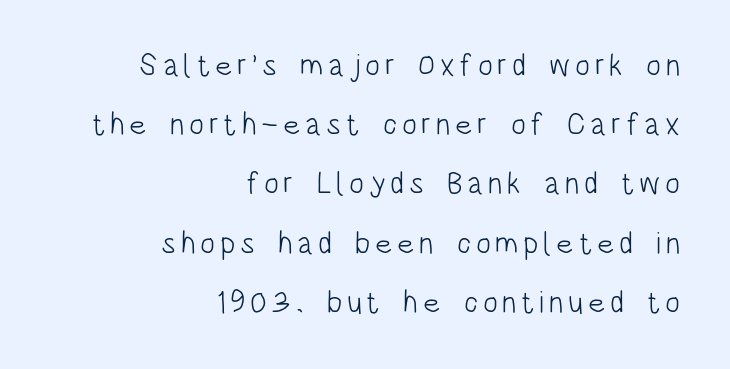
{"serif": "no", "italic": "no", "bold": "no", "weight": "light", "width": "condensed", "stroke_contrast": "low", "x_height": "large", "monospaced": "no", "underline": "no", "align": "right", "line_spacing": "loose", "line_spacing_ratio": 1.91, "glyph_px": 31}
